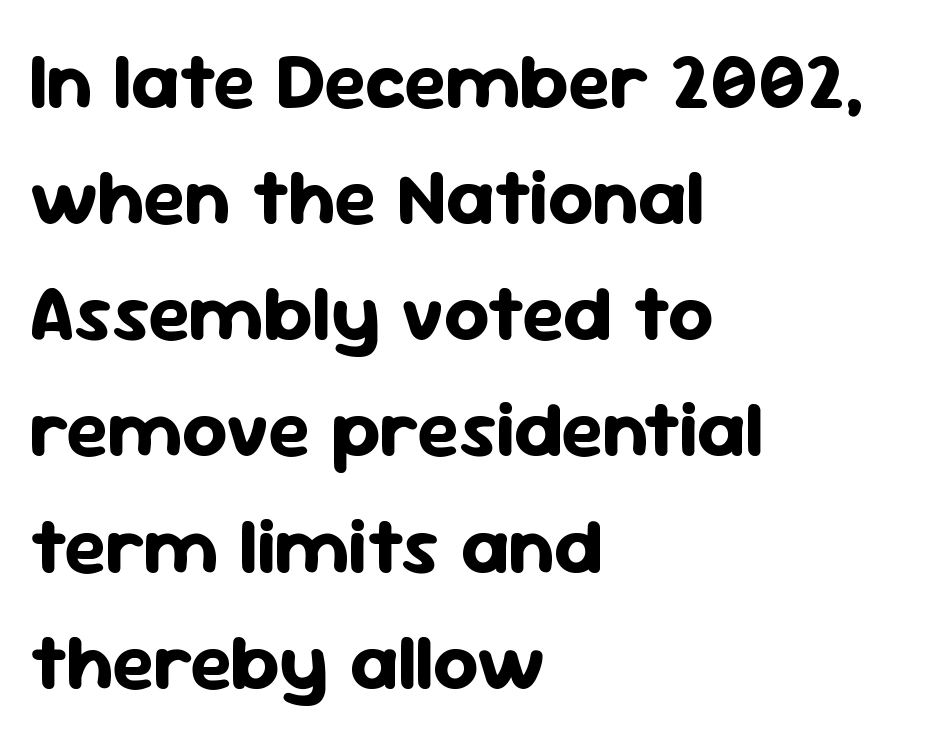
Here the designer chose a conventional face with non-uniform glyph widths. Caption: bold face, heavy strokes. Clear beneath every line of the passage. Unlike italic type, these characters show no tilt at all. The paragraph shown leans on its left margin. Check where the strokes stop: nothing finishes them off — pure sans.
